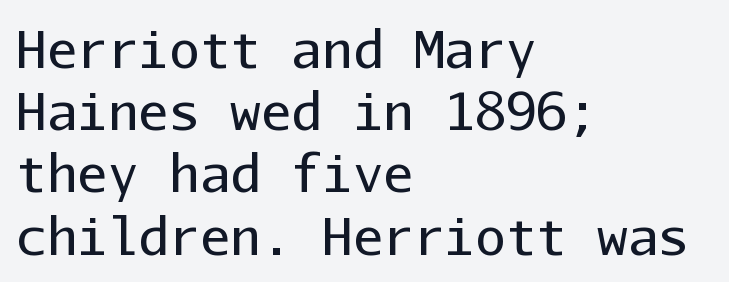
The passage shown is not underscored anywhere. Compared with a centered layout, this one pins lines to the left instead. You can tell from the bare stems that sans-serif type was used. Each letter, wide or thin by design, is forced into the same width here.
